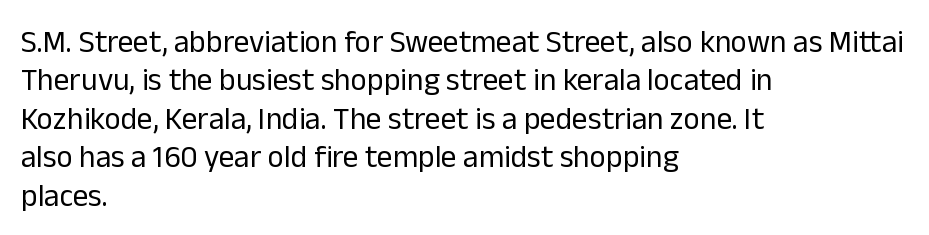
Q: Is the text bold? A: No.
Q: Is the text italic (slanted)? A: No, it is upright.
Q: Is the typeface a serif or a sans-serif typeface? A: Sans-serif.
Q: Is the text underlined? A: No.
Q: How is the paragraph aligned? A: Left-aligned.
Q: Is the spacing between letters normal or unusually wide? A: Normal.
Q: Width (condensed, normal, or wide)? A: Normal.
Q: Stroke contrast? A: Low.
Q: x-height? A: Medium.
Q: Monospaced? A: No.
